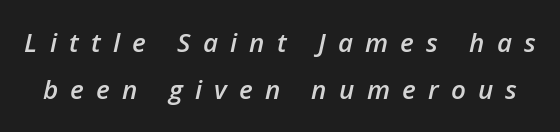
The image shows 26 px text type, italic (leaning right); set line spacing 1.81x, unusually wide letter spacing (+0.47 em), not underlined.
